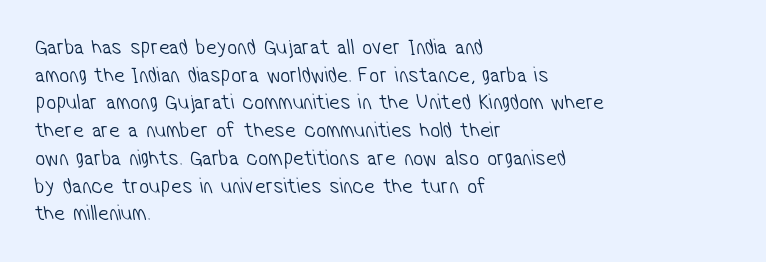
The image shows 22 px text type; set left-aligned, normal line spacing (1.26x), normal letter spacing, not underlined.
